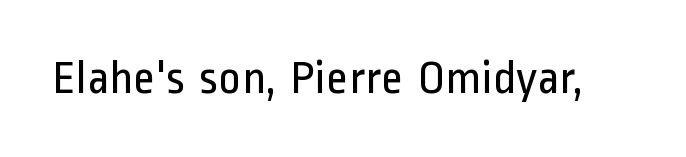
Is there any slant? The stems are plumb. Decoration check: the copy has no underline. Words appear dense and cohesive because spacing is normal. This is sans-serif lettering, the kind often seen on screens and signage. The typeface has the unassuming heft of standard copy or less. Looks like regular typesetting: each glyph gets only the width it needs.
